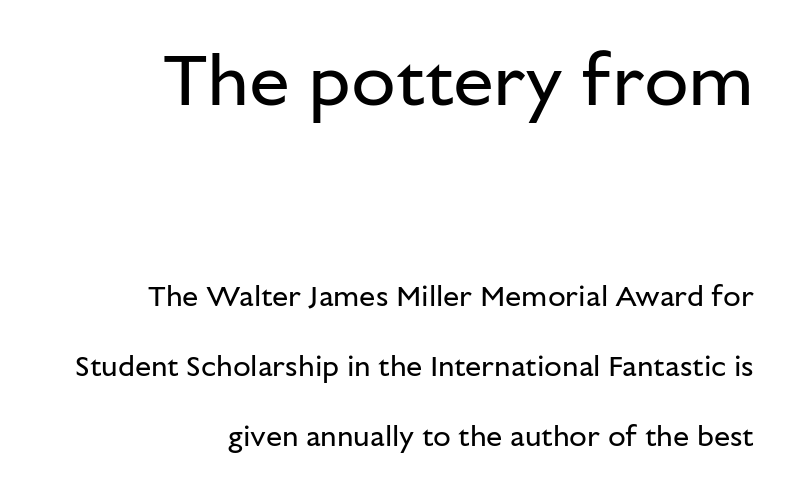
Q: Is the text bold? A: No.
Q: Is the text italic (slanted)? A: No, it is upright.
Q: Is the typeface a serif or a sans-serif typeface? A: Sans-serif.
Q: Is the text underlined? A: No.
Q: How is the paragraph aligned? A: Right-aligned.
Q: Is the spacing between letters normal or unusually wide? A: Normal.
Q: Is the spacing between lines tight, normal or loose? A: Loose.
Q: Which block of text is set in a larger size, the first (top) or the second (bottom)? A: The first (top) one.
Q: Width (condensed, normal, or wide)? A: Normal.
Q: Stroke contrast? A: Low.
Q: x-height? A: Medium.
Q: Monospaced? A: No.
